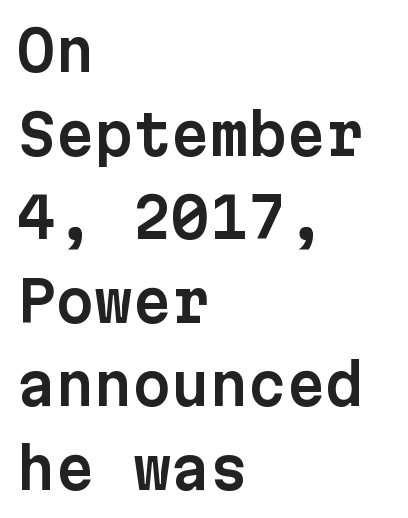
{"serif": "no", "italic": "no", "width": "normal", "stroke_contrast": "low", "x_height": "medium", "monospaced": "yes", "underline": "no", "align": "left", "line_spacing": "normal", "line_spacing_ratio": 1.52, "letter_spacing": "normal", "letter_spacing_em": 0.0, "glyph_px": 55}
